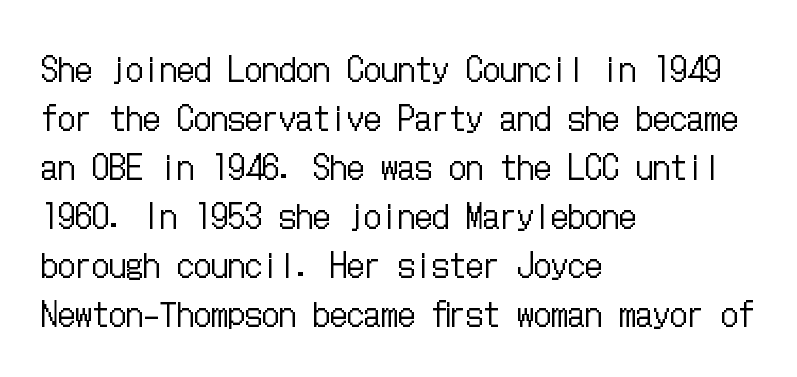
{"italic": "no", "bold": "no", "weight": "regular", "width": "condensed", "stroke_contrast": "low", "x_height": "medium", "underline": "no", "align": "left", "line_spacing": "normal", "line_spacing_ratio": 1.44, "letter_spacing": "normal", "letter_spacing_em": 0.0, "glyph_px": 34}
